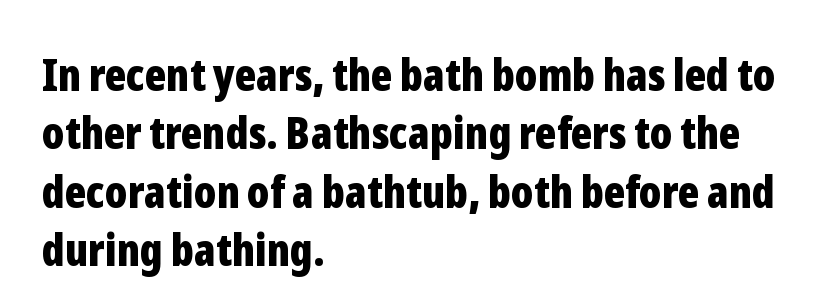
Q: Is the text bold? A: Yes.
Q: Is the text italic (slanted)? A: No, it is upright.
Q: Is the typeface a serif or a sans-serif typeface? A: Sans-serif.
Q: Is the text underlined? A: No.
Q: How is the paragraph aligned? A: Left-aligned.
Q: Is the spacing between letters normal or unusually wide? A: Normal.
Q: Is the spacing between lines tight, normal or loose? A: Normal.
Q: Width (condensed, normal, or wide)? A: Condensed.
Q: Stroke contrast? A: Low.
Q: x-height? A: Medium.
Q: Monospaced? A: No.
